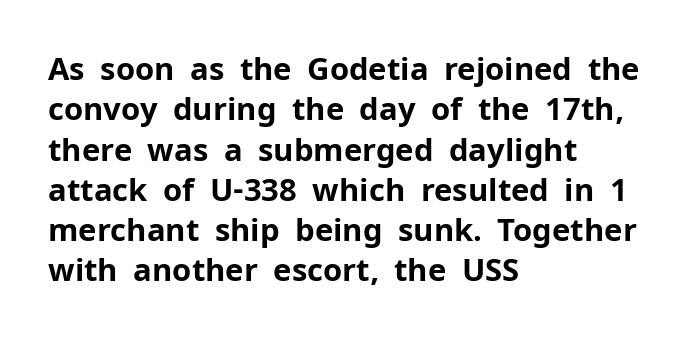
The image shows 31 px bold sans-serif type, upright; set left-aligned, normal line spacing (1.3x), normal letter spacing, not underlined; low stroke contrast and a medium x-height.
